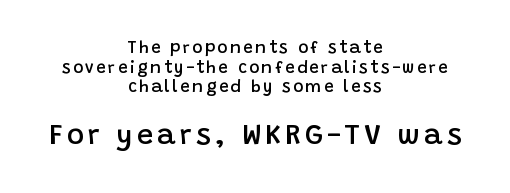
Q: Is the text bold? A: Semi-bold.
Q: Is the text italic (slanted)? A: No, it is upright.
Q: Is the typeface a serif or a sans-serif typeface? A: Sans-serif.
Q: Is the text underlined? A: No.
Q: How is the paragraph aligned? A: Centered.
Q: Which block of text is set in a larger size, the first (top) or the second (bottom)? A: The second (bottom) one.
Q: Width (condensed, normal, or wide)? A: Normal.
Q: Stroke contrast? A: Low.
Q: x-height? A: Large.
Q: Monospaced? A: No.
